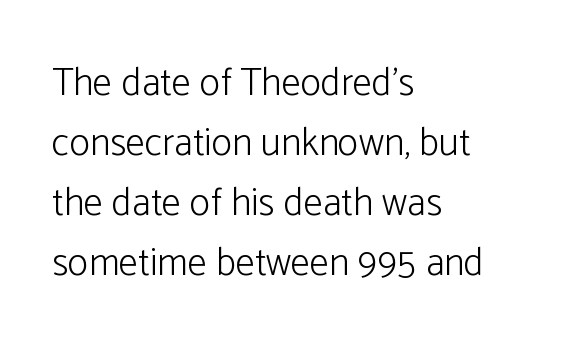
Descender tails drop into unmarked territory. Caption: multi-line text, flush left, ragged right. Quick note: not italic, upright. This sample has the flowing, uneven cadence of proportional lettering. Regular leading.
